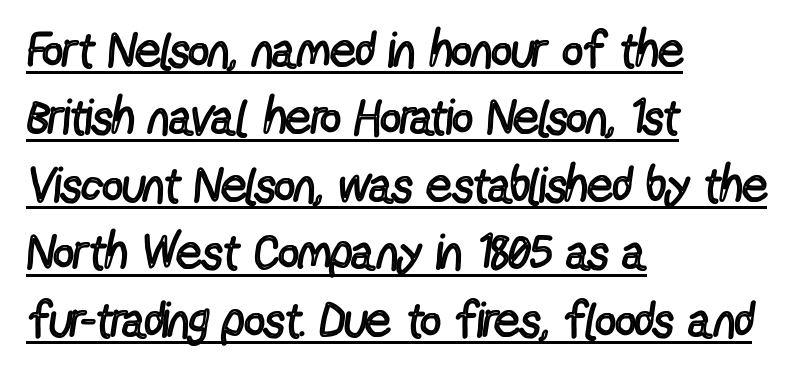
{"serif": "no", "bold": "no", "weight": "regular", "width": "condensed", "x_height": "medium", "monospaced": "no", "underline": "yes", "align": "left", "line_spacing": "normal", "line_spacing_ratio": 1.35, "letter_spacing": "normal", "letter_spacing_em": 0.0, "glyph_px": 50}
